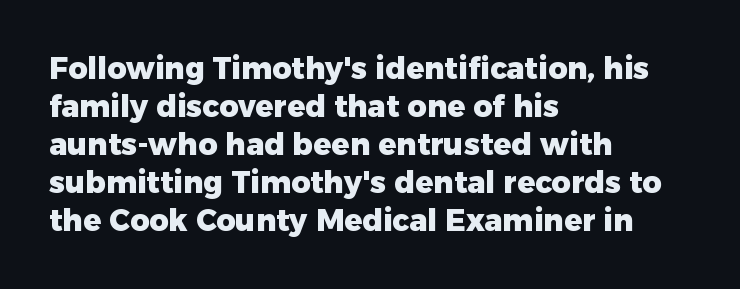
The rendering anchors every line to the left-hand side. A roman cut, with each character standing at attention. The type family on display is of the sans-serif kind. Leading matches the norm, producing a regular column. Clear beneath every line of the passage. Notice how thick the strokes are: this is what a full bold looks like.
